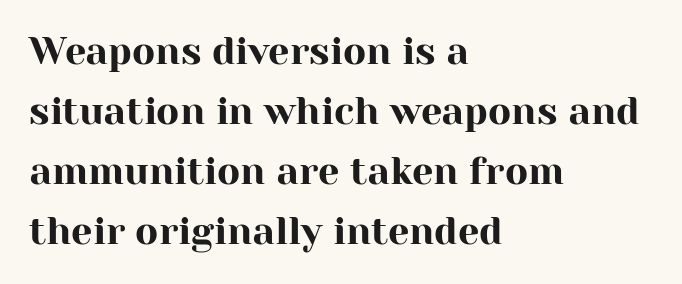
{"serif": "yes", "italic": "no", "width": "normal", "stroke_contrast": "high", "x_height": "medium", "monospaced": "no", "underline": "no", "align": "left", "line_spacing": "normal", "line_spacing_ratio": 1.58, "letter_spacing": "normal", "letter_spacing_em": 0.0, "glyph_px": 38}
